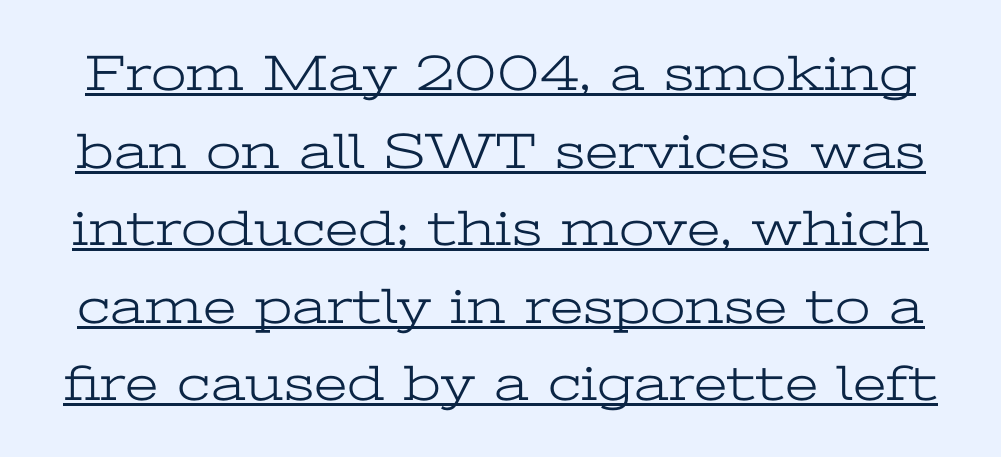
The lettering holds an erect, upright posture throughout. Notice how a bar underscores the lettering throughout. These lines keep a tight, regular rhythm from letter to letter. Small tapered or slab feet sit at the stroke ends, so this counts as serif. No letter is thick-stroked: the sample isn't bold.
